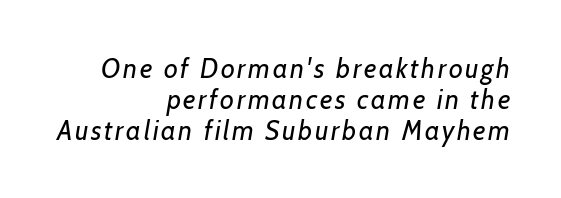
{"bold": "no", "underline": "no", "align": "right", "line_spacing": "tight", "line_spacing_ratio": 1.14, "glyph_px": 27}
